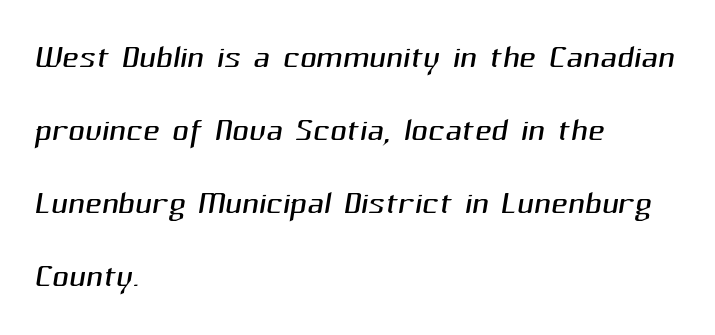
{"serif": "no", "bold": "no", "weight": "light", "width": "normal", "stroke_contrast": "medium", "x_height": "medium", "monospaced": "no", "underline": "no", "align": "left", "line_spacing": "normal", "line_spacing_ratio": 1.59, "letter_spacing": "normal", "letter_spacing_em": 0.0, "glyph_px": 46}
